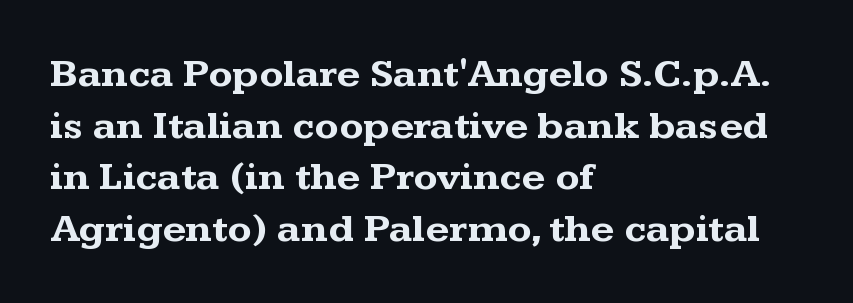
In terms of leading, this rendering sits right in the middle. Heavy-handed strokes throughout: this text is bold. Does the copy run flush right? No — it runs flush left. The strip under each line holds only bare page. The passage shown is typeset with a serif family.
